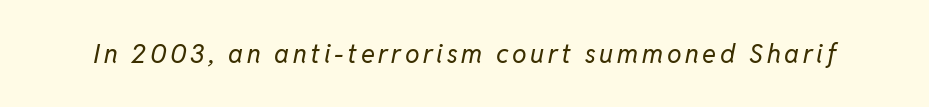
Heft: none added — not bold. The string is rendered with underlining switched off. Quick note: italic.
